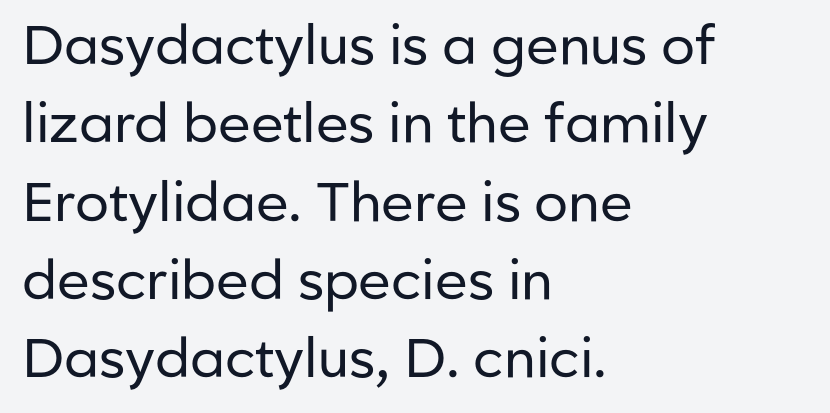
Each letter's strokes conclude bluntly, with no projecting serifs. Does the leading feel generous? No, just average. Here the designer chose a conventional face with non-uniform glyph widths. Letter spacing: default. The gap between lines stays unmarked. Teacher's note: observe the even left margin — that is flush-left alignment.
